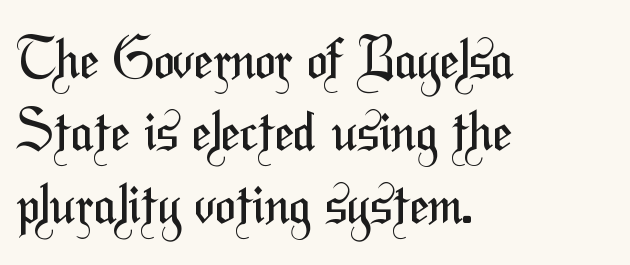
Q: Is the text bold? A: No.
Q: Is the typeface a serif or a sans-serif typeface? A: Sans-serif.
Q: Is the text underlined? A: No.
Q: How is the paragraph aligned? A: Left-aligned.
Q: Is the spacing between letters normal or unusually wide? A: Normal.
Q: Is the spacing between lines tight, normal or loose? A: Normal.
Q: Width (condensed, normal, or wide)? A: Condensed.
Q: Stroke contrast? A: Medium.
Q: x-height? A: Medium.
Q: Monospaced? A: No.
